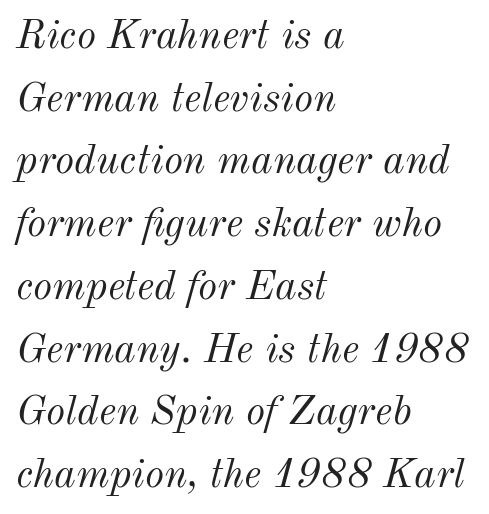
{"italic": "yes", "lean": "right", "slant_degrees": 12, "bold": "no", "weight": "light", "width": "normal", "stroke_contrast": "medium", "x_height": "small", "monospaced": "no", "underline": "no", "align": "left", "line_spacing": "normal", "line_spacing_ratio": 1.53, "letter_spacing": "normal", "letter_spacing_em": 0.0, "glyph_px": 41}
